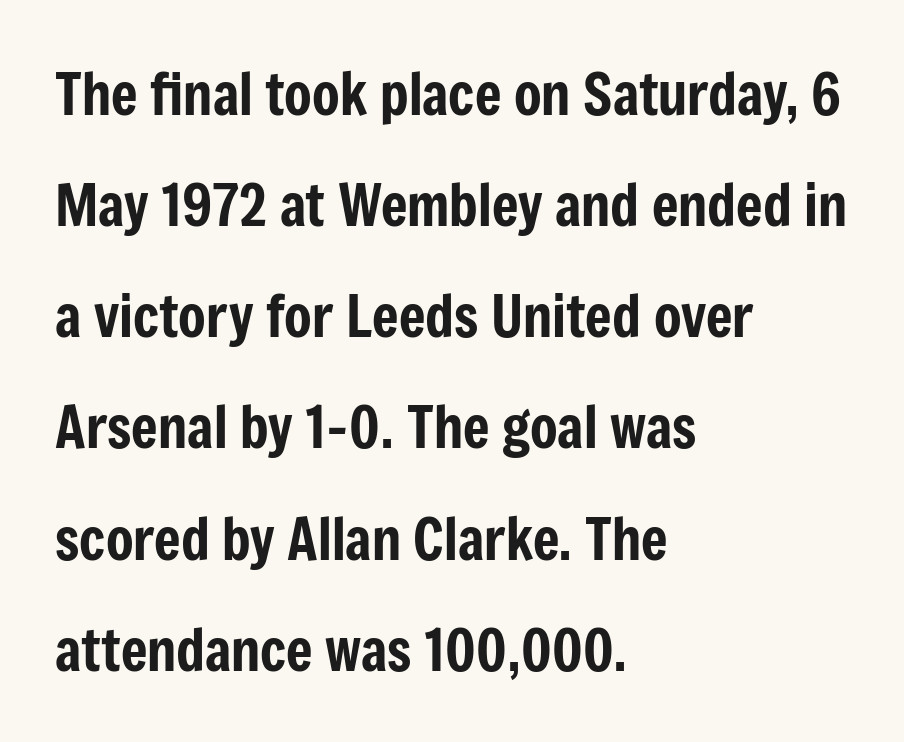
Q: Is the text italic (slanted)? A: No, it is upright.
Q: Is the typeface a serif or a sans-serif typeface? A: Sans-serif.
Q: Is the text underlined? A: No.
Q: How is the paragraph aligned? A: Left-aligned.
Q: Is the spacing between letters normal or unusually wide? A: Normal.
Q: Is the spacing between lines tight, normal or loose? A: Loose.
Q: Width (condensed, normal, or wide)? A: Condensed.
Q: Stroke contrast? A: Low.
Q: x-height? A: Medium.
Q: Monospaced? A: No.
